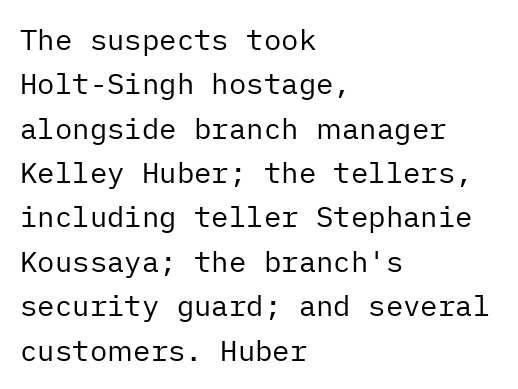
The image shows 29 px regular-weight sans-serif type, upright; set left-aligned, normal line spacing (1.53x), normal letter spacing, not underlined; low stroke contrast and a medium x-height.
